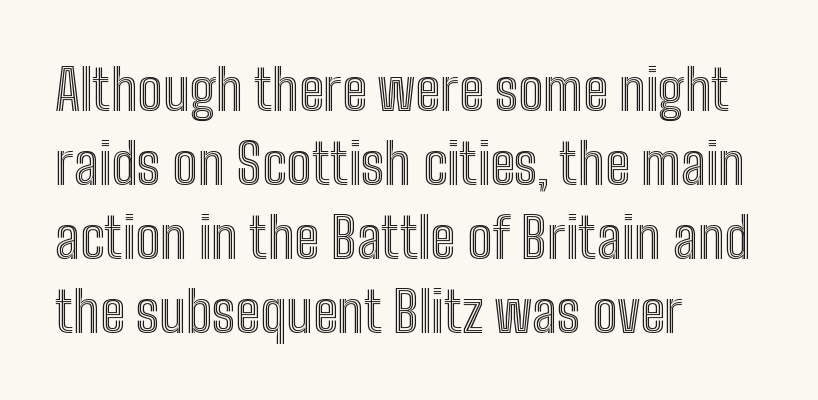
The image shows 56 px condensed type, upright; set left-aligned, normal line spacing (1.32x), normal letter spacing, not underlined; a medium x-height.
